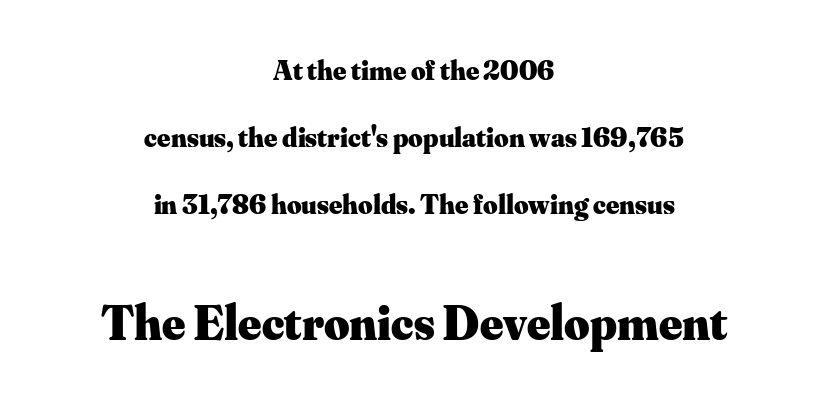
Q: Is the text bold? A: Yes.
Q: Is the text italic (slanted)? A: No, it is upright.
Q: Is the typeface a serif or a sans-serif typeface? A: Serif.
Q: Is the text underlined? A: No.
Q: How is the paragraph aligned? A: Centered.
Q: Is the spacing between letters normal or unusually wide? A: Normal.
Q: Is the spacing between lines tight, normal or loose? A: Loose.
Q: Which block of text is set in a larger size, the first (top) or the second (bottom)? A: The second (bottom) one.
Q: Width (condensed, normal, or wide)? A: Normal.
Q: Stroke contrast? A: Medium.
Q: x-height? A: Small.
Q: Monospaced? A: No.
